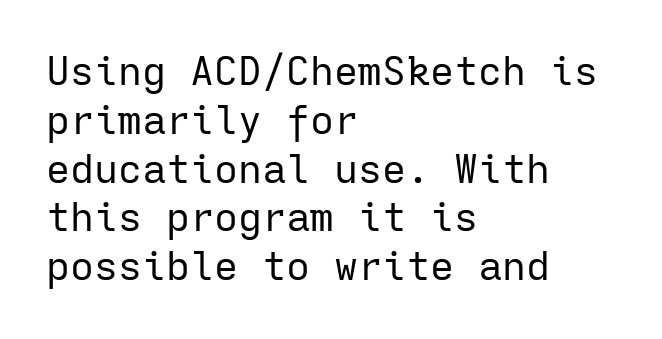
Q: Is the text bold? A: No.
Q: Is the text italic (slanted)? A: No, it is upright.
Q: Is the typeface a serif or a sans-serif typeface? A: Sans-serif.
Q: Is the text underlined? A: No.
Q: How is the paragraph aligned? A: Left-aligned.
Q: Is the spacing between letters normal or unusually wide? A: Normal.
Q: Width (condensed, normal, or wide)? A: Normal.
Q: Stroke contrast? A: Low.
Q: x-height? A: Medium.
Q: Monospaced? A: Yes.
